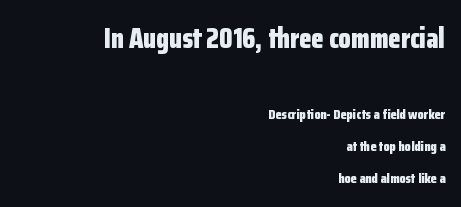
The image shows 28 px bold, condensed sans-serif type, upright; set right-aligned, loose line spacing (2.3x), normal letter spacing, not underlined; the first (top) block is 2.0x larger; low stroke contrast and a medium x-height.
